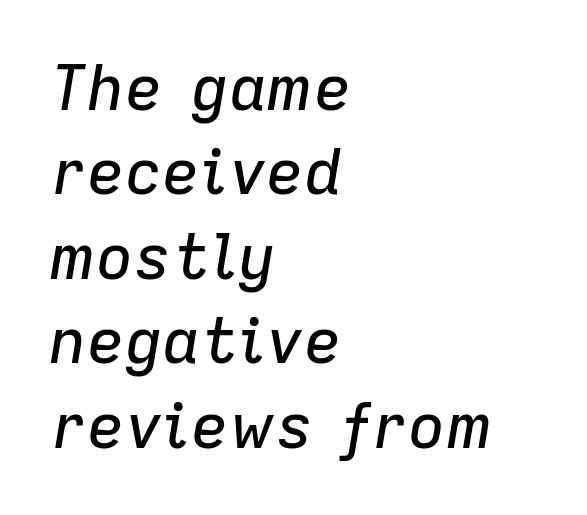
{"italic": "yes", "lean": "right", "slant_degrees": 9, "width": "normal", "stroke_contrast": "low", "x_height": "medium", "monospaced": "no", "underline": "no", "align": "left", "line_spacing": "normal", "line_spacing_ratio": 1.34, "letter_spacing": "normal", "letter_spacing_em": 0.0, "glyph_px": 63}
